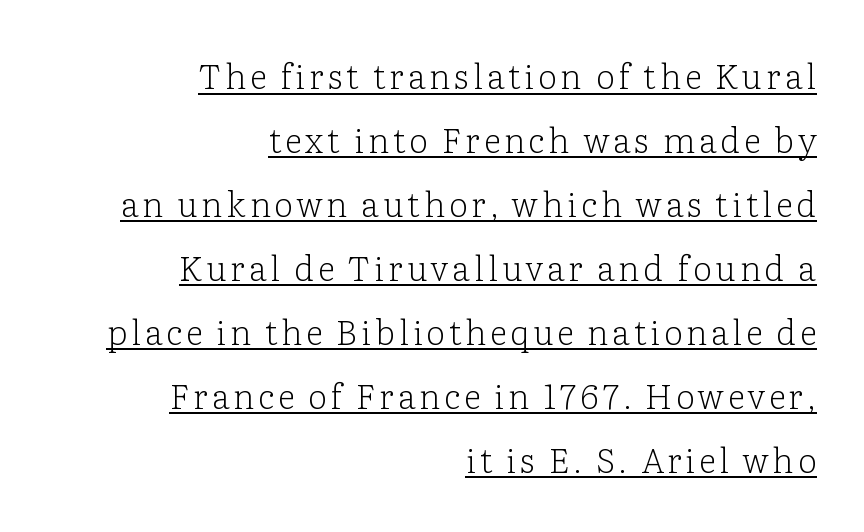
Q: Is the text bold? A: No.
Q: Is the text italic (slanted)? A: No, it is upright.
Q: Is the typeface a serif or a sans-serif typeface? A: Serif.
Q: Is the text underlined? A: Yes.
Q: How is the paragraph aligned? A: Right-aligned.
Q: Width (condensed, normal, or wide)? A: Normal.
Q: Stroke contrast? A: Low.
Q: x-height? A: Medium.
Q: Monospaced? A: No.
